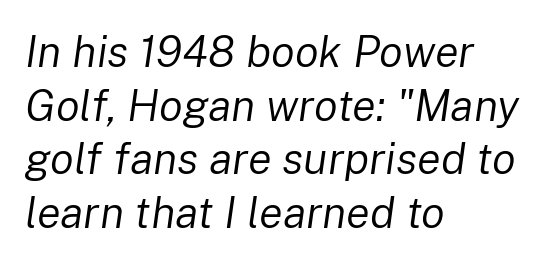
The image shows 44 px regular-weight type, italic (leaning right); set left-aligned, line spacing 1.22x, normal letter spacing, not underlined; low stroke contrast and a medium x-height.
